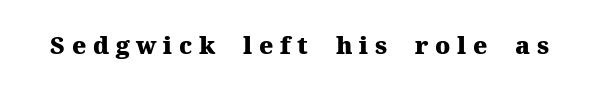
The horizontal fit of the characters is loose and conspicuously gappy. Bare-footed words on every line. Notice how thick the strokes are: this is what a full bold looks like. Every character sits straight up, as roman type does.
